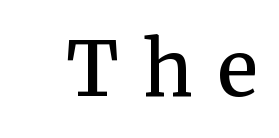
Q: Is the text bold? A: Semi-bold.
Q: Is the text italic (slanted)? A: No, it is upright.
Q: Is the typeface a serif or a sans-serif typeface? A: Serif.
Q: Is the text underlined? A: No.
Q: Is the spacing between letters normal or unusually wide? A: Unusually wide.
Q: Width (condensed, normal, or wide)? A: Normal.
Q: Stroke contrast? A: Medium.
Q: x-height? A: Medium.
Q: Monospaced? A: No.
